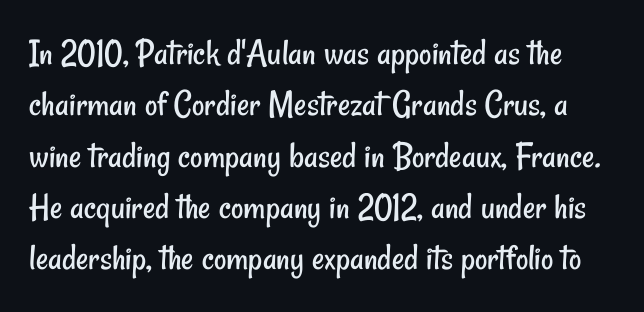
Q: Is the text bold? A: No.
Q: Is the typeface a serif or a sans-serif typeface? A: Sans-serif.
Q: Is the text underlined? A: No.
Q: Is the spacing between letters normal or unusually wide? A: Normal.
Q: Is the spacing between lines tight, normal or loose? A: Normal.
Q: Width (condensed, normal, or wide)? A: Condensed.
Q: Stroke contrast? A: Low.
Q: x-height? A: Small.
Q: Monospaced? A: No.
